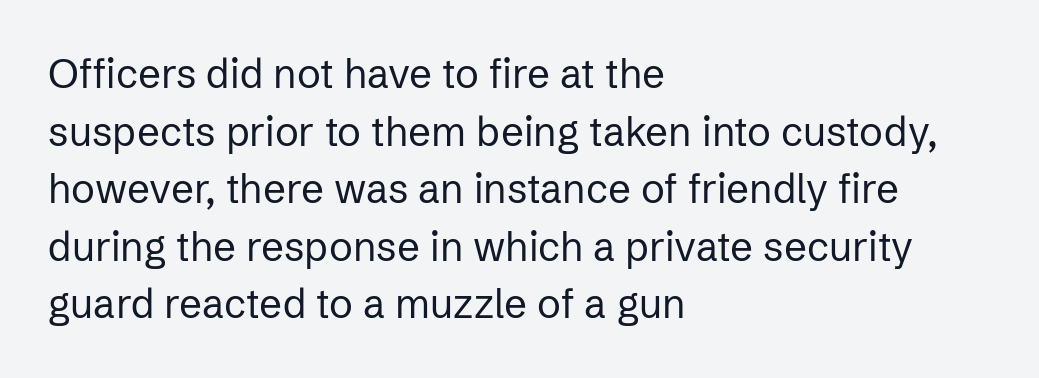
{"serif": "no", "italic": "no", "bold": "no", "weight": "regular", "width": "normal", "stroke_contrast": "low", "x_height": "medium", "monospaced": "no", "underline": "no", "align": "left", "line_spacing": "normal", "line_spacing_ratio": 1.44, "letter_spacing": "normal", "letter_spacing_em": 0.0, "glyph_px": 40}
